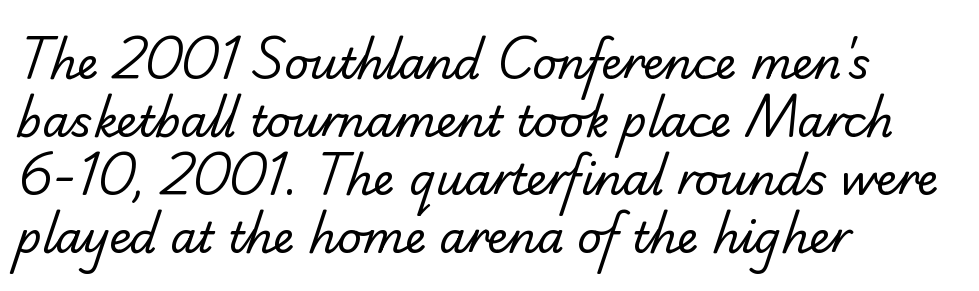
Q: Is the text bold? A: No.
Q: Is the typeface a serif or a sans-serif typeface? A: Serif.
Q: Is the text underlined? A: No.
Q: How is the paragraph aligned? A: Left-aligned.
Q: Is the spacing between letters normal or unusually wide? A: Normal.
Q: Is the spacing between lines tight, normal or loose? A: Normal.
Q: Width (condensed, normal, or wide)? A: Normal.
Q: Stroke contrast? A: Low.
Q: x-height? A: Small.
Q: Monospaced? A: No.
